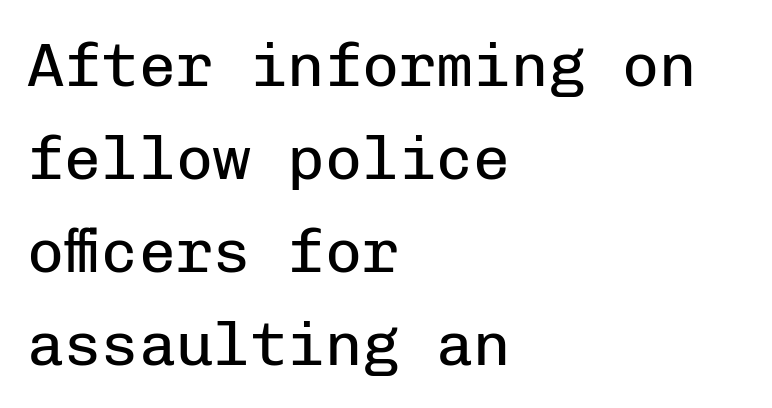
The font is comparable to plain body text, perhaps lighter. Vertically, the passage feels balanced, rows spaced as you'd expect. Nobody drew a line under any word here. The passage shown is typed in a monospace face where columns stay perfectly aligned. Standard letterfit; no display-style spreading of the glyphs. Horizontally, the lines are justified to the leading edge only.
